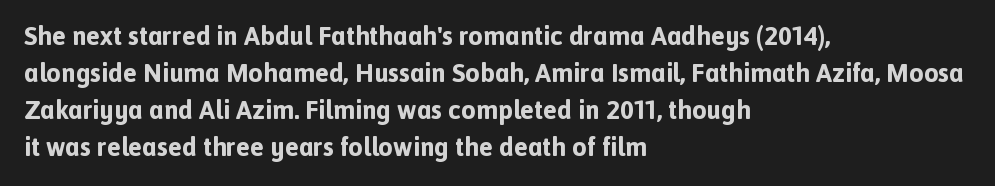
{"italic": "no", "bold": "yes", "underline": "no", "align": "left", "line_spacing": "normal", "line_spacing_ratio": 1.42, "letter_spacing": "normal", "letter_spacing_em": 0.0, "glyph_px": 26}
